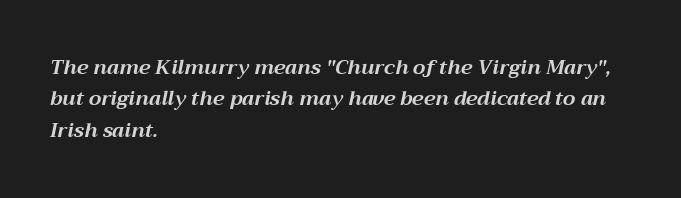
{"italic": "yes", "lean": "right", "slant_degrees": 12, "bold": "yes", "underline": "no", "align": "left", "line_spacing": "normal", "line_spacing_ratio": 1.57, "letter_spacing": "normal", "letter_spacing_em": 0.0, "glyph_px": 20}
